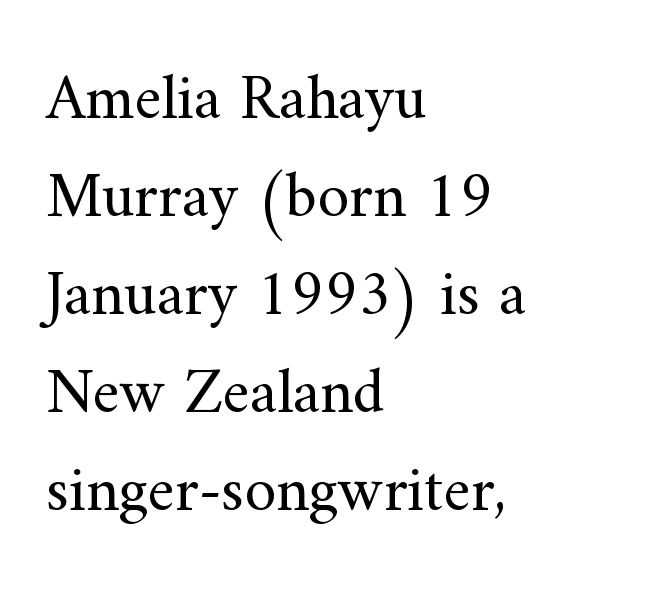
The axis of the letterforms is exactly vertical. The area under the type is left untouched. Stroke thickness stays within the range of a standard reading face or lighter. Typographically, this falls in the serif category. These lines keep a tight, regular rhythm from letter to letter. Every row of glyphs begins at an identical x-position on the left.
